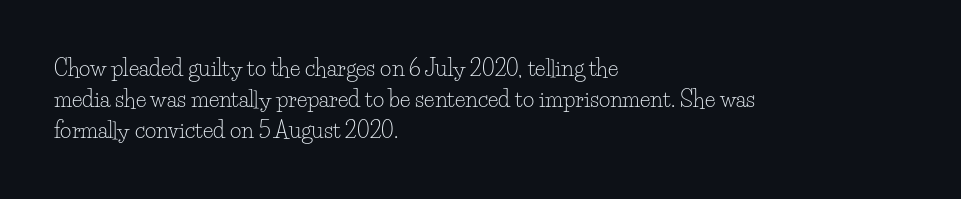
The image shows 22 px text type, upright; set left-aligned, normal line spacing (1.41x), normal letter spacing, not underlined.
